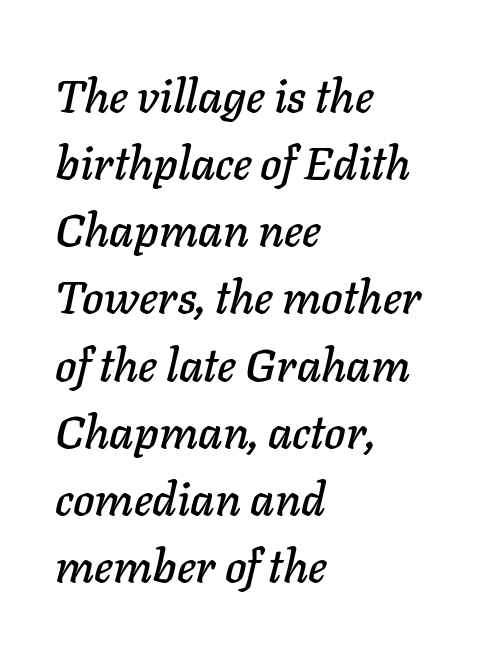
{"italic": "yes", "lean": "right", "slant_degrees": 11, "width": "normal", "stroke_contrast": "low", "x_height": "medium", "monospaced": "no", "underline": "no", "align": "left", "line_spacing": "normal", "line_spacing_ratio": 1.46, "letter_spacing": "normal", "letter_spacing_em": 0.0, "glyph_px": 46}
